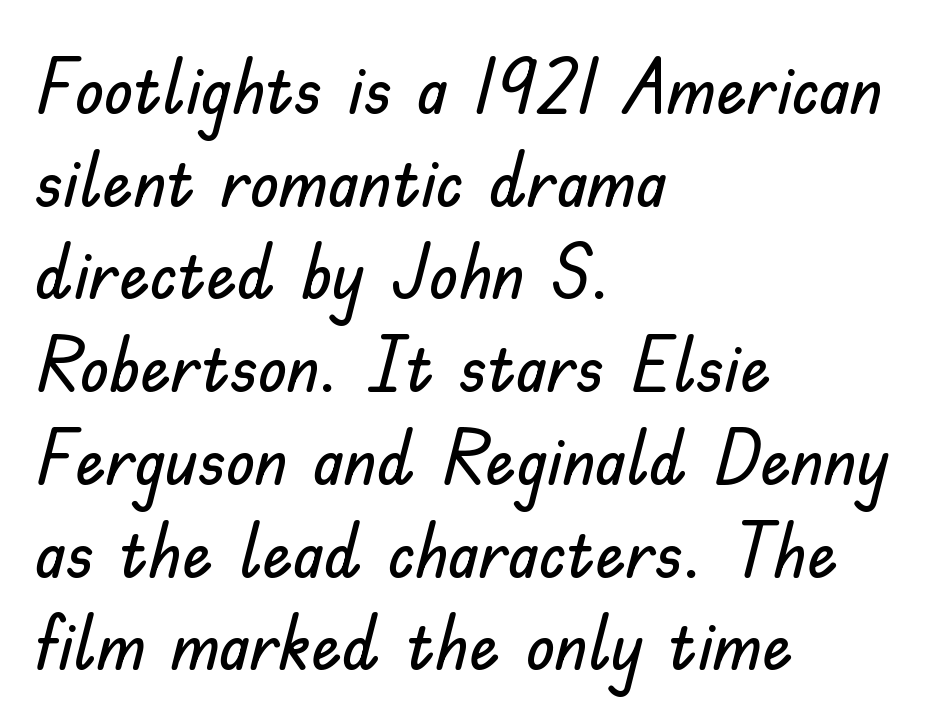
A typesetter would call this proportional, since set widths differ per character. What kind of face is this? One without serifs — a sans. The glyphs are unaccompanied by any horizontal stroke below them. Compared with a centered layout, this one pins lines to the left instead.
